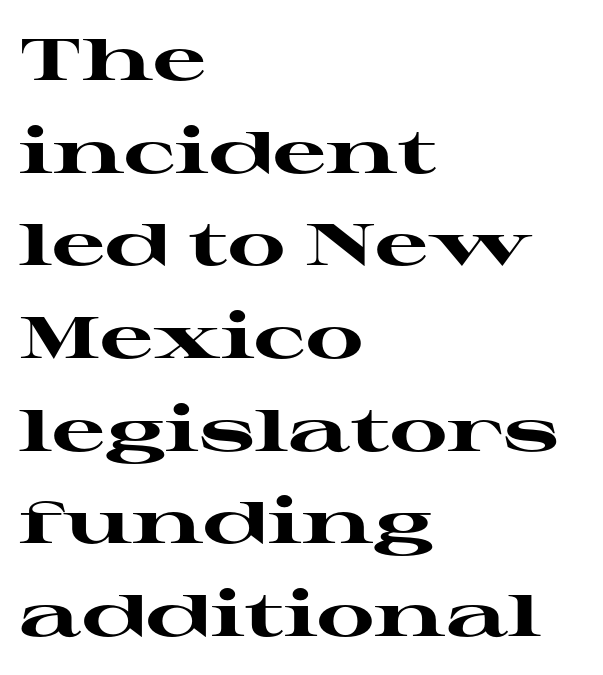
{"serif": "yes", "italic": "no", "bold": "yes", "weight": "heavy", "width": "wide", "stroke_contrast": "high", "x_height": "medium", "monospaced": "no", "underline": "no", "align": "left", "line_spacing": "normal", "line_spacing_ratio": 1.57, "letter_spacing": "normal", "letter_spacing_em": 0.0, "glyph_px": 59}
